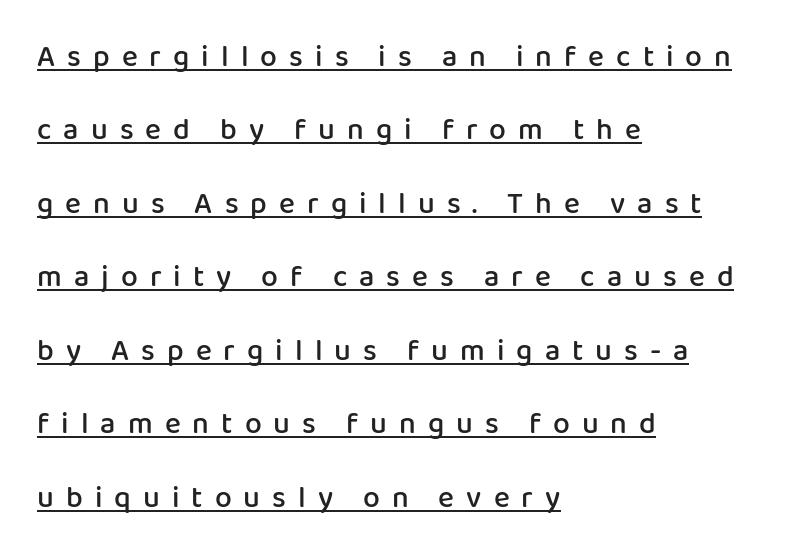
{"serif": "no", "italic": "no", "bold": "semi", "weight": "semibold", "width": "normal", "stroke_contrast": "low", "x_height": "medium", "monospaced": "no", "underline": "yes", "align": "left", "line_spacing": "loose", "line_spacing_ratio": 2.45, "letter_spacing": "wide", "letter_spacing_em": 0.4, "glyph_px": 30}
